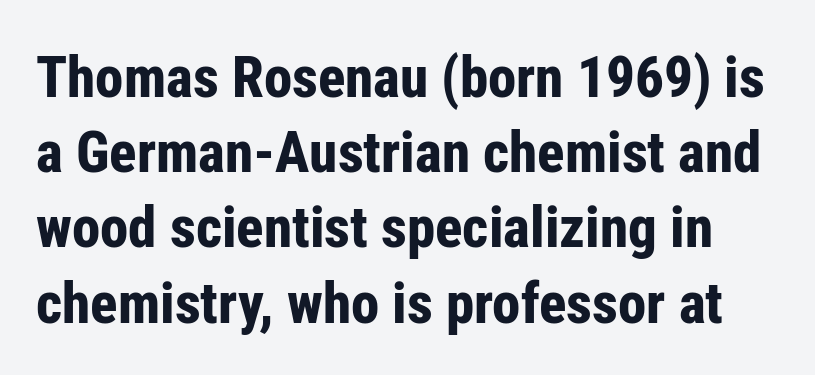
{"serif": "no", "italic": "no", "bold": "yes", "weight": "bold", "width": "condensed", "stroke_contrast": "low", "x_height": "medium", "monospaced": "no", "underline": "no", "line_spacing": "normal", "line_spacing_ratio": 1.32, "letter_spacing": "normal", "letter_spacing_em": 0.0, "glyph_px": 57}
